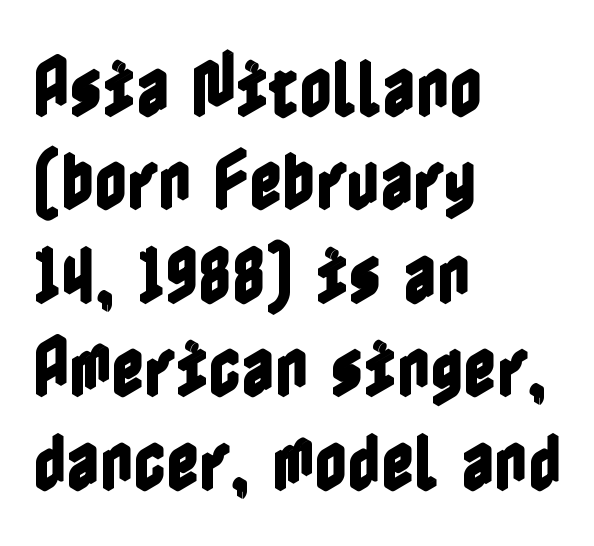
{"italic": "no", "width": "condensed", "x_height": "medium", "underline": "no", "align": "left", "line_spacing": "normal", "line_spacing_ratio": 1.46, "letter_spacing": "normal", "letter_spacing_em": 0.0, "glyph_px": 64}
